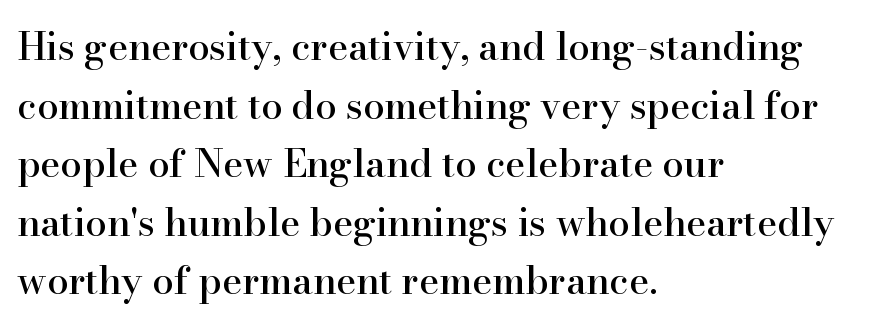
The image shows 38 px serif type, upright; set left-aligned, normal line spacing (1.54x), normal letter spacing, not underlined; high stroke contrast and a small x-height.
